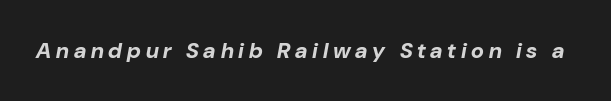
{"italic": "yes", "lean": "right", "slant_degrees": 10, "bold": "yes", "underline": "no", "letter_spacing": "wide", "letter_spacing_em": 0.22, "glyph_px": 22}
